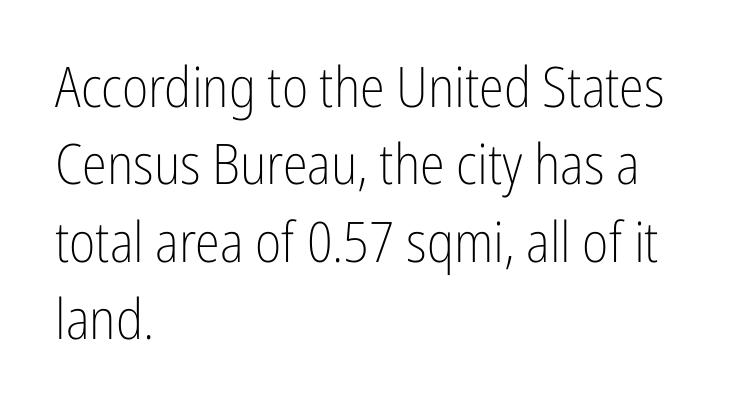
Q: Is the text bold? A: No.
Q: Is the text italic (slanted)? A: No, it is upright.
Q: Is the typeface a serif or a sans-serif typeface? A: Sans-serif.
Q: Is the text underlined? A: No.
Q: How is the paragraph aligned? A: Left-aligned.
Q: Is the spacing between letters normal or unusually wide? A: Normal.
Q: Is the spacing between lines tight, normal or loose? A: Normal.
Q: Width (condensed, normal, or wide)? A: Condensed.
Q: Stroke contrast? A: Low.
Q: x-height? A: Medium.
Q: Monospaced? A: No.
